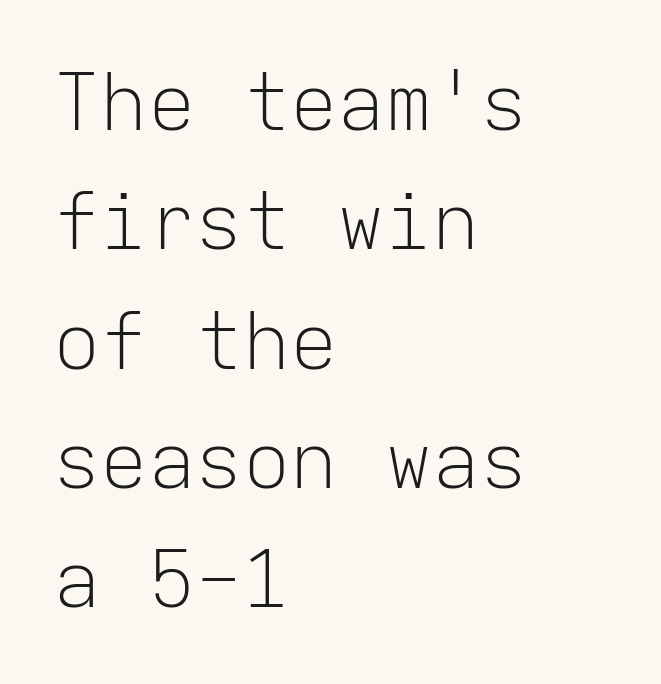
The words here are not underlined. Evenly set lines give the paragraph a standard silhouette. Note the uniform advance width — an 'i' takes as much space as an 'm'. Designer's note — italics off, roman on. What stands out about the letter spacing? Nothing — it is the standard amount. Each stroke keeps to a modest, everyday thickness or less.
